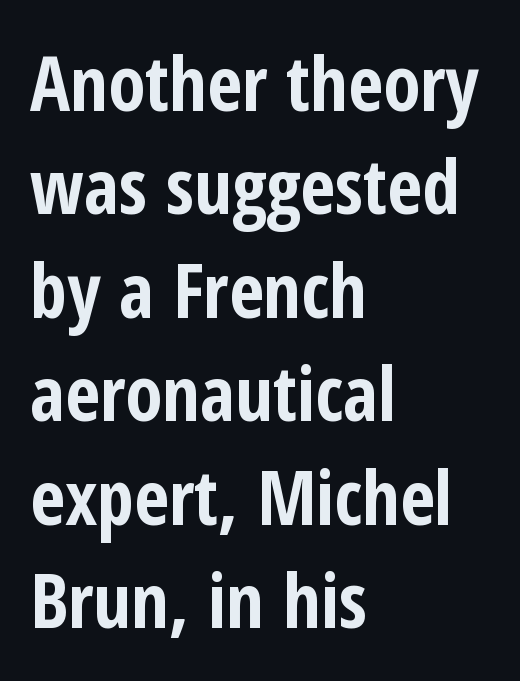
Each new line begins a customary step beneath the previous one. One-word summary of the alignment: left. Descenders are the only things crossing below the line. This sample has the flowing, uneven cadence of proportional lettering.
